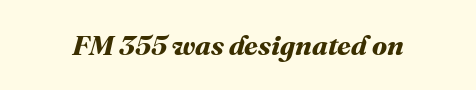
This rendering leaves character spacing at its baseline value. Decoration check: the copy has no underline. Looks like regular typesetting: each glyph gets only the width it needs. Is the type bold? Yes — the strokes are clearly thick and heavy.
